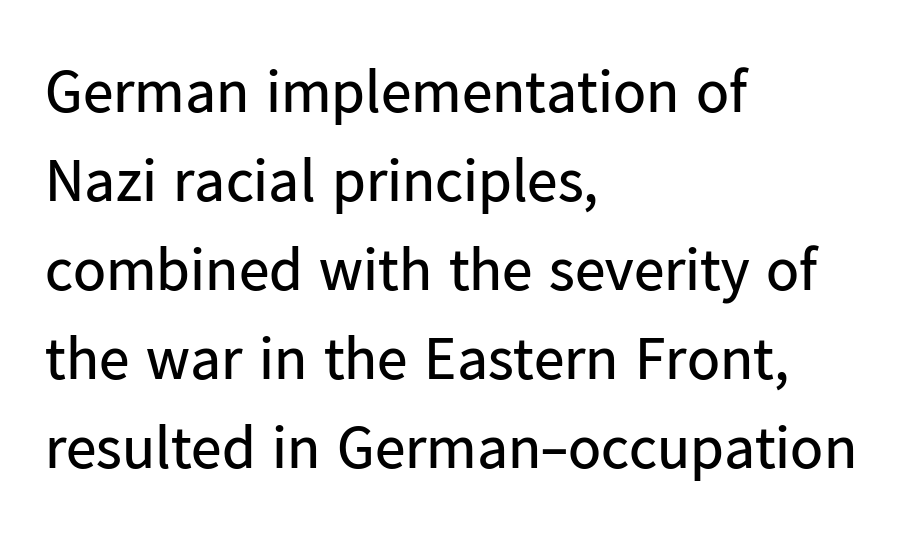
Q: Is the text bold? A: No.
Q: Is the text italic (slanted)? A: No, it is upright.
Q: Is the typeface a serif or a sans-serif typeface? A: Sans-serif.
Q: Is the text underlined? A: No.
Q: How is the paragraph aligned? A: Left-aligned.
Q: Is the spacing between letters normal or unusually wide? A: Normal.
Q: Is the spacing between lines tight, normal or loose? A: Normal.
Q: Width (condensed, normal, or wide)? A: Normal.
Q: Stroke contrast? A: Low.
Q: x-height? A: Medium.
Q: Monospaced? A: No.
